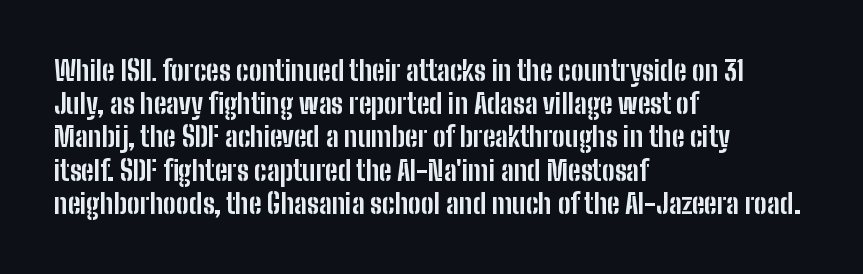
{"italic": "no", "bold": "yes", "underline": "no", "align": "left", "line_spacing_ratio": 1.23, "letter_spacing": "normal", "letter_spacing_em": 0.0, "glyph_px": 27}
